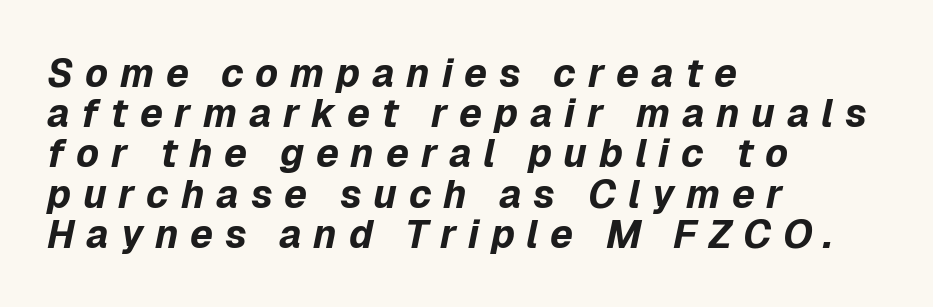
The image shows 39 px bold type, italic (leaning right); set left-aligned, tight line spacing (1.03x), unusually wide letter spacing (+0.3 em), not underlined; low stroke contrast and a medium x-height.
